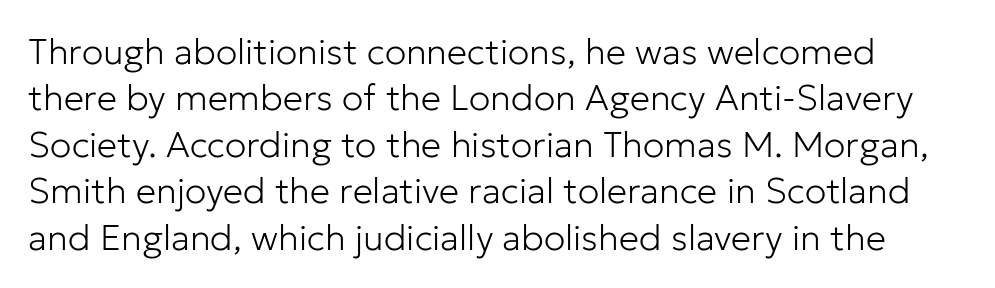
Q: Is the text bold? A: No.
Q: Is the text italic (slanted)? A: No, it is upright.
Q: Is the typeface a serif or a sans-serif typeface? A: Sans-serif.
Q: Is the text underlined? A: No.
Q: Is the spacing between letters normal or unusually wide? A: Normal.
Q: Is the spacing between lines tight, normal or loose? A: Normal.
Q: Width (condensed, normal, or wide)? A: Normal.
Q: Stroke contrast? A: Low.
Q: x-height? A: Medium.
Q: Monospaced? A: No.
